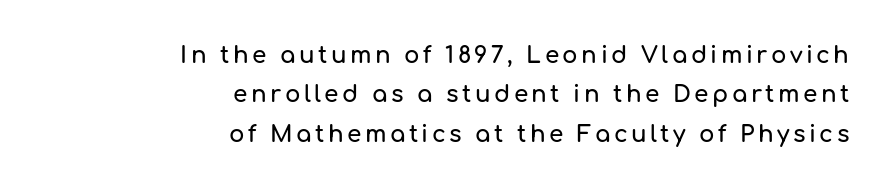
{"italic": "no", "underline": "no", "align": "right", "line_spacing_ratio": 1.71, "glyph_px": 23}
